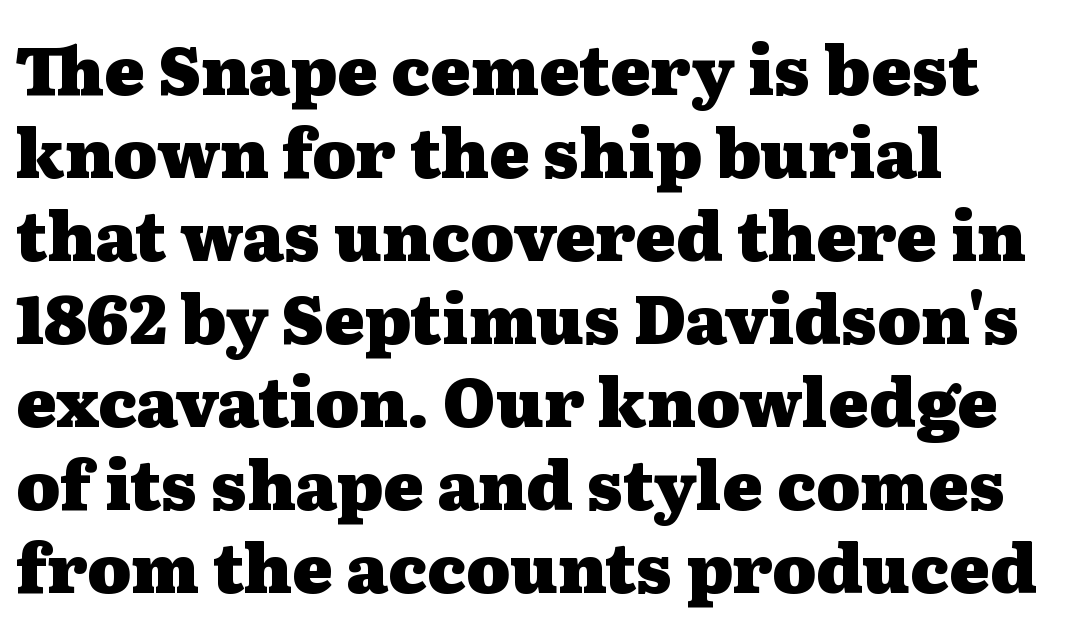
Q: Is the text bold? A: Yes.
Q: Is the text italic (slanted)? A: No, it is upright.
Q: Is the typeface a serif or a sans-serif typeface? A: Serif.
Q: Is the text underlined? A: No.
Q: How is the paragraph aligned? A: Left-aligned.
Q: Is the spacing between letters normal or unusually wide? A: Normal.
Q: Width (condensed, normal, or wide)? A: Wide.
Q: Stroke contrast? A: Medium.
Q: x-height? A: Medium.
Q: Monospaced? A: No.
